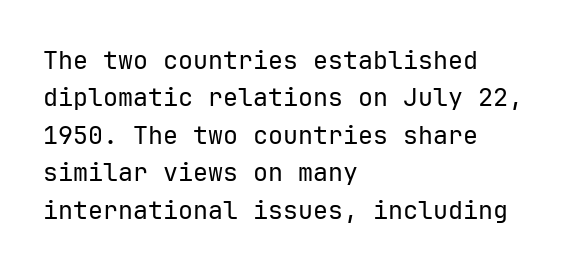
{"italic": "no", "bold": "no", "underline": "no", "align": "left", "line_spacing": "normal", "line_spacing_ratio": 1.5, "letter_spacing": "normal", "letter_spacing_em": 0.0, "glyph_px": 25}
